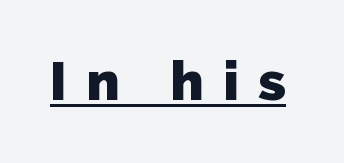
Spacing between characters has been opened up far beyond the box default. What kind of face is this? One without serifs — a sans. Varying glyph widths throughout — classic text-font behaviour. Notice how a bar underscores the lettering throughout.
